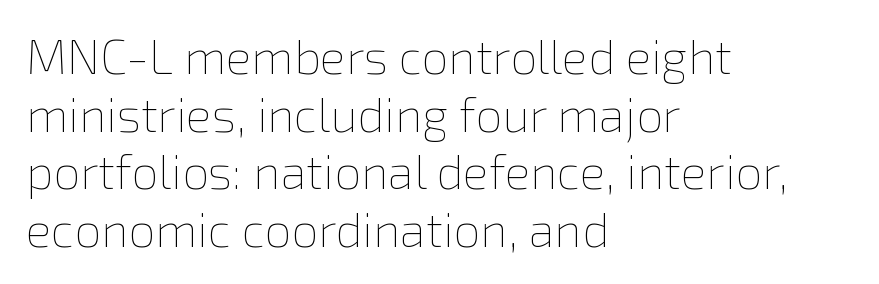
The image shows 48 px thin type, upright; set left-aligned, line spacing 1.2x, normal letter spacing, not underlined; a medium x-height.
